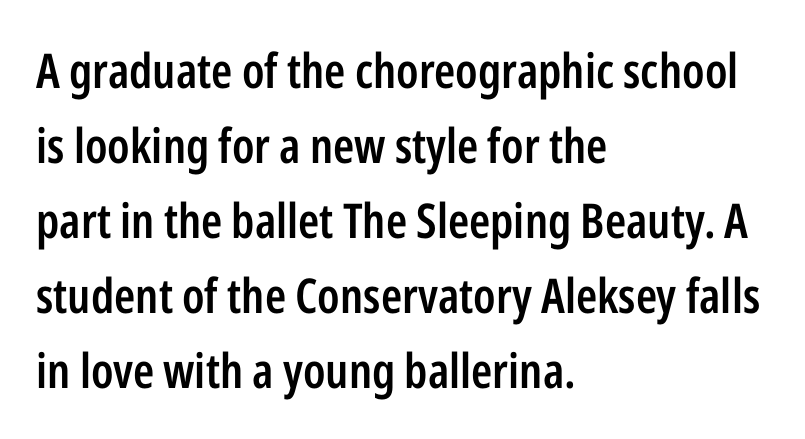
Q: Is the text bold? A: Semi-bold.
Q: Is the text italic (slanted)? A: No, it is upright.
Q: Is the typeface a serif or a sans-serif typeface? A: Sans-serif.
Q: Is the text underlined? A: No.
Q: How is the paragraph aligned? A: Left-aligned.
Q: Is the spacing between letters normal or unusually wide? A: Normal.
Q: Is the spacing between lines tight, normal or loose? A: Normal.
Q: Width (condensed, normal, or wide)? A: Condensed.
Q: Stroke contrast? A: Low.
Q: x-height? A: Medium.
Q: Monospaced? A: No.
